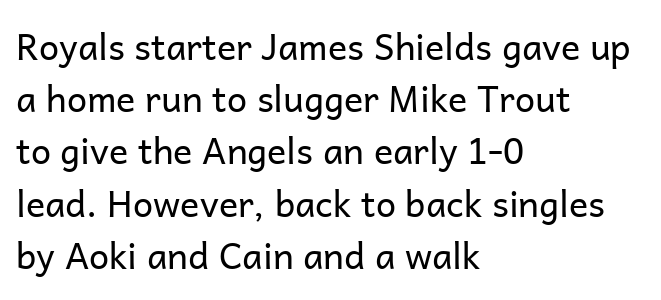
Descenders are the only things crossing below the line. A normal amount of white space separates one row of letters from the next. Ascenders rise straight up at ninety degrees. The compositor pushed each line to the left boundary. Stems here are at most as thick as an everyday book face.
